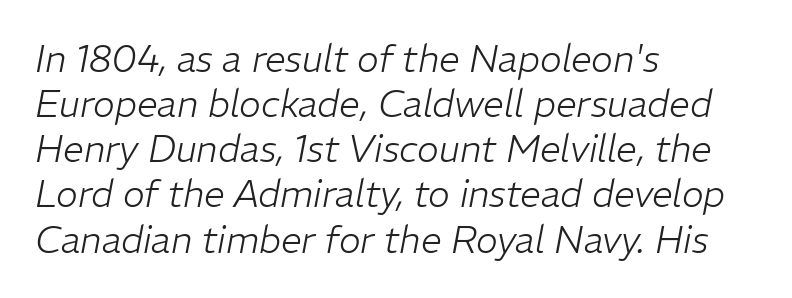
The image shows 37 px light type, italic (leaning right); set left-aligned, line spacing 1.22x, normal letter spacing, not underlined; low stroke contrast and a medium x-height.
